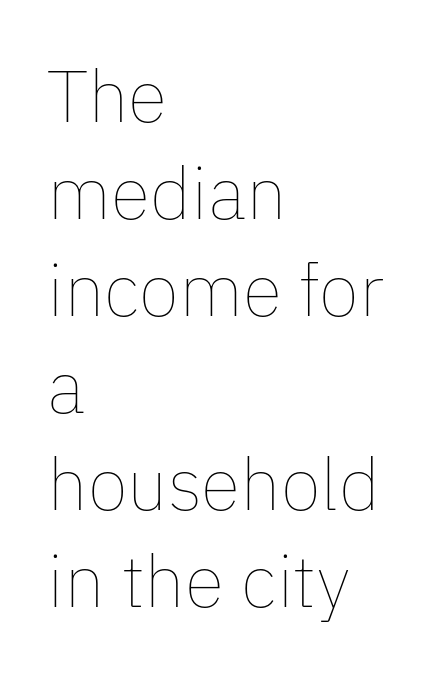
The image shows 73 px thin type, upright; set left-aligned, normal line spacing (1.33x), normal letter spacing, not underlined; low stroke contrast and a medium x-height.
